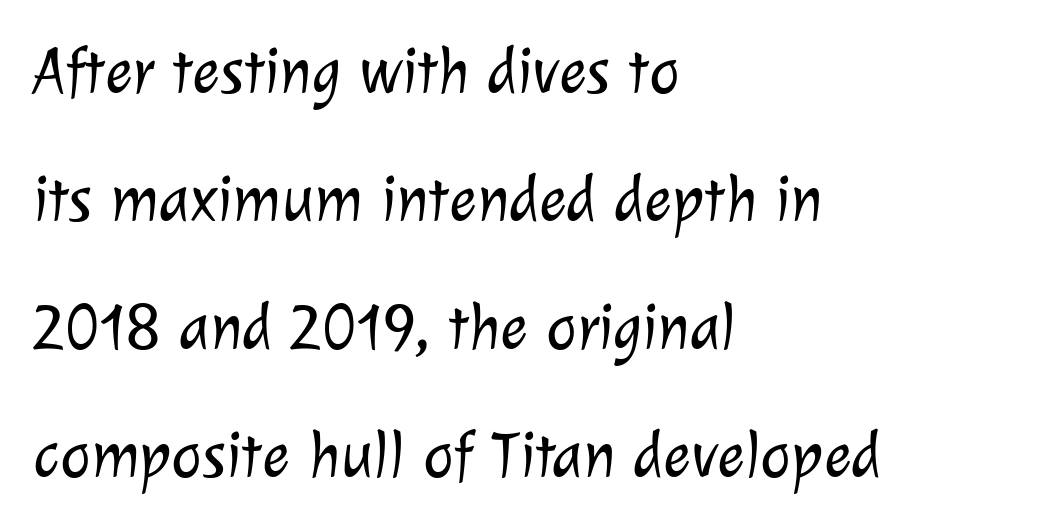
A light-to-regular cut is what we see here. Compared with a centered layout, this one pins lines to the left instead. The words here are not underlined. The line texture is even and compact thanks to regular tracking. Each new line begins a long way beneath the previous one.
